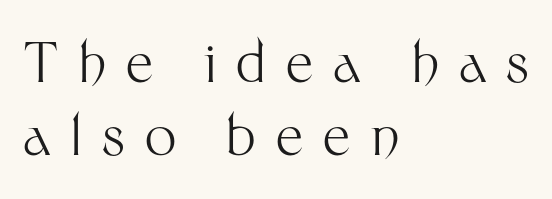
{"serif": "no", "italic": "no", "bold": "no", "weight": "light", "width": "normal", "stroke_contrast": "medium", "x_height": "medium", "monospaced": "no", "underline": "no", "align": "left", "line_spacing": "normal", "line_spacing_ratio": 1.33, "letter_spacing": "wide", "letter_spacing_em": 0.36, "glyph_px": 55}
